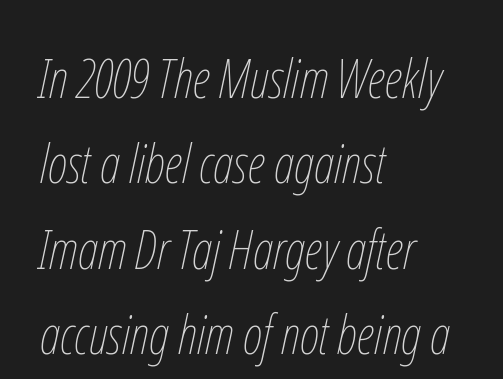
{"italic": "yes", "lean": "right", "slant_degrees": 12, "bold": "no", "weight": "thin", "width": "condensed", "stroke_contrast": "low", "x_height": "medium", "monospaced": "no", "underline": "no", "align": "left", "line_spacing": "normal", "line_spacing_ratio": 1.58, "letter_spacing": "normal", "letter_spacing_em": 0.0, "glyph_px": 54}
